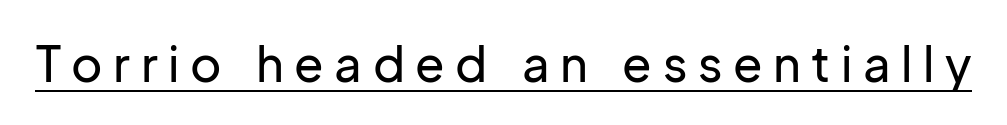
The image shows 48 px sans-serif type, upright; set unusually wide letter spacing (+0.22 em), underlined; low stroke contrast and a medium x-height.
